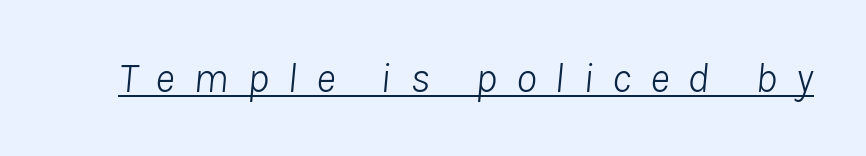
Q: Is the text bold? A: No.
Q: Is the text italic (slanted)? A: Yes, it leans right by about 8 degrees.
Q: Is the text underlined? A: Yes.
Q: Is the spacing between letters normal or unusually wide? A: Unusually wide.
Q: Width (condensed, normal, or wide)? A: Normal.
Q: Stroke contrast? A: Low.
Q: x-height? A: Medium.
Q: Monospaced? A: No.
